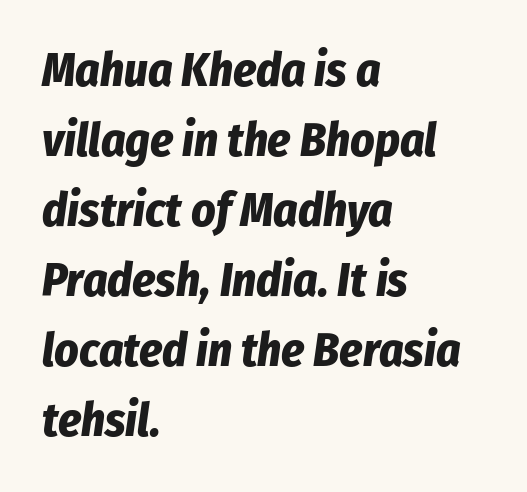
Note the varied advance widths — an 'i' is clearly narrower than an 'm'. Notice how thick the strokes are: this is what a full bold looks like. The line-height multiplier appears to be the usual default. This sample is left-justified, so line endings fall wherever the words run out. Caption: standard tracking, unaltered.
